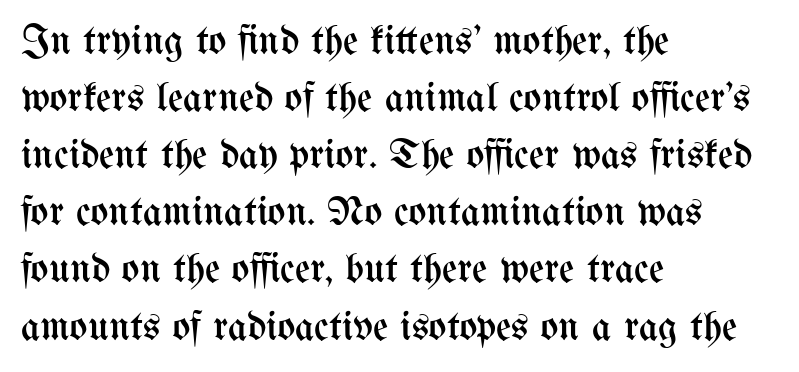
The image shows 42 px regular-weight, condensed type, upright; set left-aligned, normal line spacing (1.36x), normal letter spacing, not underlined; medium stroke contrast and a medium x-height.
